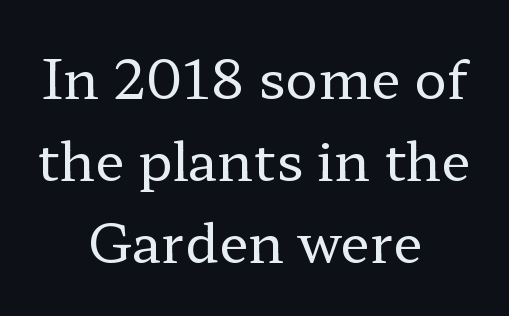
The image shows 54 px regular-weight, wide serif type, upright; set centered, normal line spacing (1.52x), normal letter spacing, not underlined; low stroke contrast and a medium x-height.
